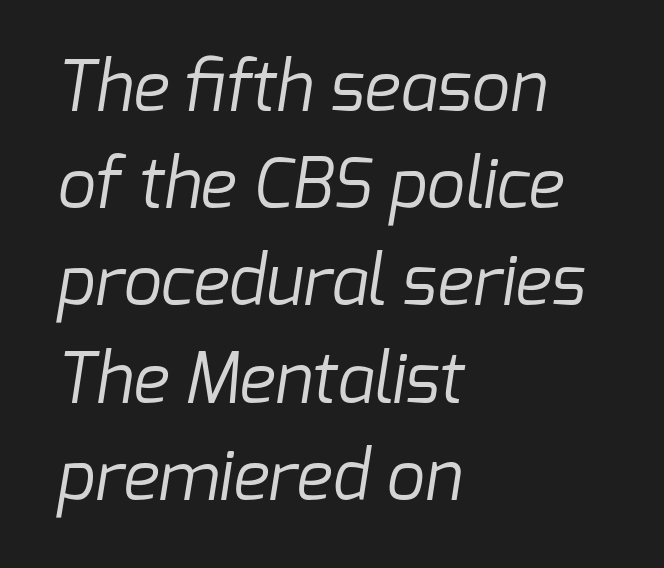
The rows are spaced the way most documents space them. A typesetter would call this proportional, since set widths differ per character. Are there feet on the stems? There aren't — it's a sans. Words appear dense and cohesive because spacing is normal.
